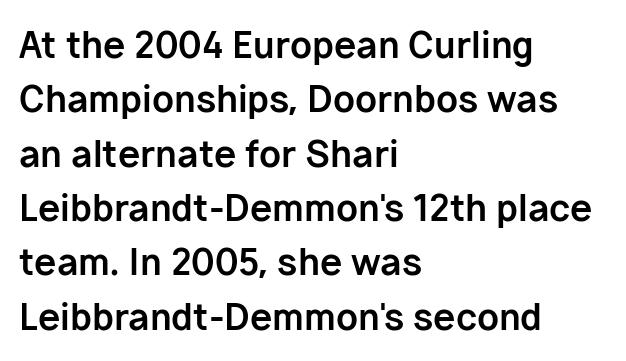
Nope, no serifs anywhere on these letters. Descenders hang freely into open space. The face used here is proportionally spaced, like ordinary book or web type. Compared with a centered layout, this one pins lines to the left instead. Vertically, the passage feels balanced, rows spaced as you'd expect.
